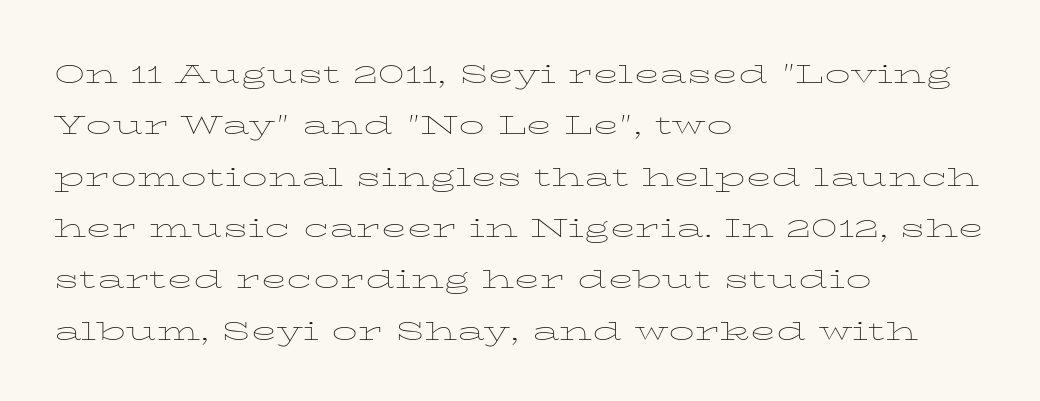
Q: Is the text bold? A: No.
Q: Is the text italic (slanted)? A: No, it is upright.
Q: Is the text underlined? A: No.
Q: How is the paragraph aligned? A: Left-aligned.
Q: Is the spacing between letters normal or unusually wide? A: Normal.
Q: Is the spacing between lines tight, normal or loose? A: Normal.
Q: Width (condensed, normal, or wide)? A: Wide.
Q: Stroke contrast? A: Low.
Q: x-height? A: Medium.
Q: Monospaced? A: No.
